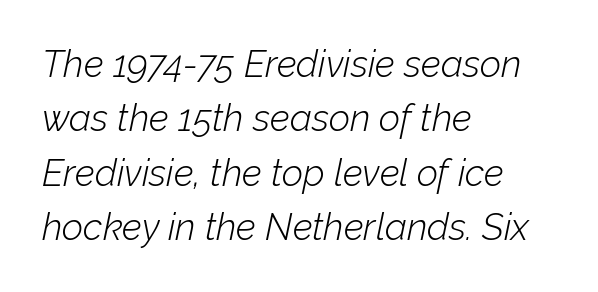
A typesetter would call this zero additional tracking. Quick note: italic. No word sits above an underline. Weight: regular or lighter. This sample has the flowing, uneven cadence of proportional lettering. Successive baselines arrive at the customary interval.
